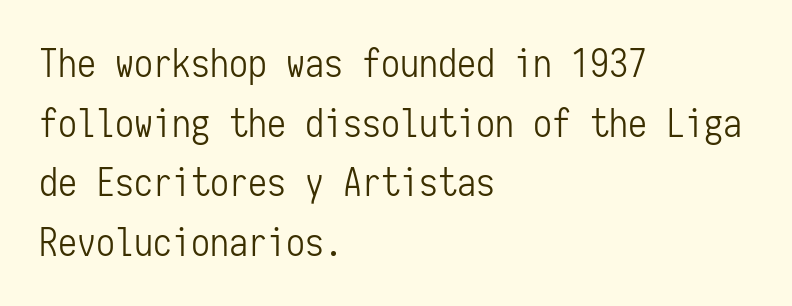
The image shows 38 px light, condensed sans-serif type, upright, monospaced; set left-aligned, normal line spacing (1.57x), normal letter spacing, not underlined; low stroke contrast and a medium x-height.
